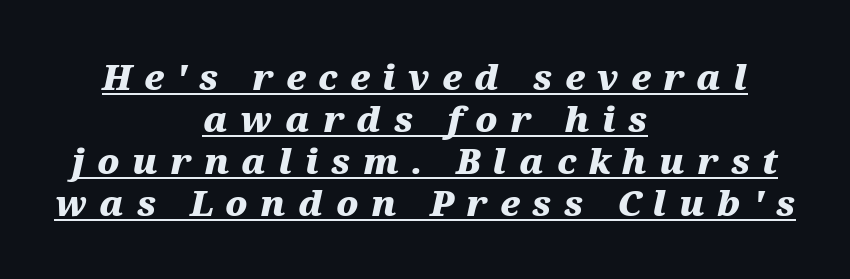
The letters are spread apart with noticeably loose tracking. A rule runs beneath these lines of type. Does the copy run flush right? No — it is centered line by line. Each letter keeps its own natural width here, so spacing adapts to shape. Rendered with sloped, italic letterforms. What weight is shown? A full bold with thick strokes.
